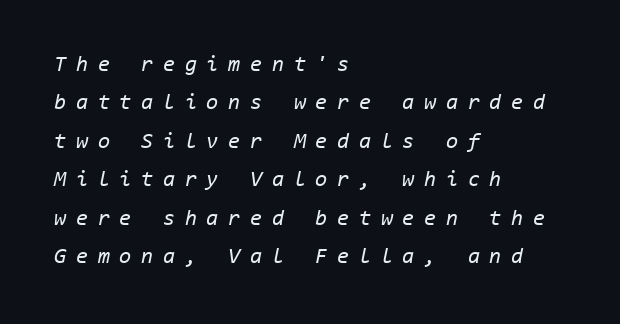
Short and long lines alike share a common starting point at left. Beneath every word, the page is bare. These lines were composed using italics. Students, note that the glyphs here are deliberately spaced far apart.
